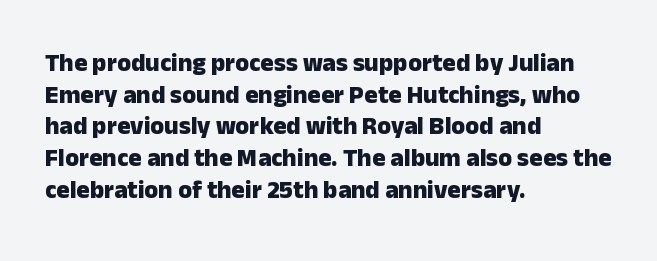
Short and long lines alike share a common starting point at left. The vertical gap from one line to the next is medium. Does the lettering tilt? It doesn't — this is upright. Underline: absent. The tracking reads as untouched default to a designer's eye. Chunky letters — that's bold for sure.
